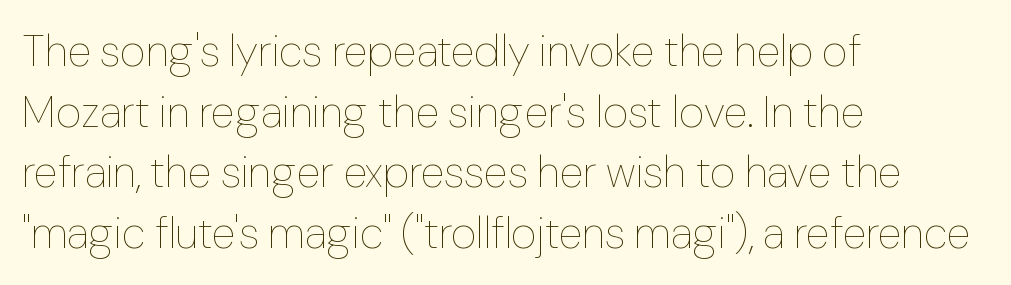
Q: Is the text bold? A: No.
Q: Is the text italic (slanted)? A: No, it is upright.
Q: Is the text underlined? A: No.
Q: How is the paragraph aligned? A: Left-aligned.
Q: Is the spacing between letters normal or unusually wide? A: Normal.
Q: Is the spacing between lines tight, normal or loose? A: Normal.
Q: Width (condensed, normal, or wide)? A: Normal.
Q: Stroke contrast? A: Low.
Q: x-height? A: Medium.
Q: Monospaced? A: No.
